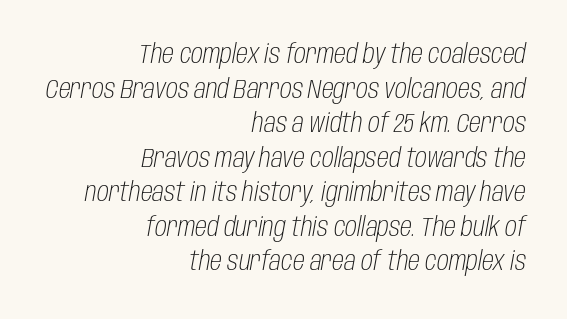
Nobody touched the tracking dial on this one. Stems here are at most as thick as an everyday book face. A flush-right, rag-left setting is used for this passage. Any mark beneath the type? The region is blank. The passage shown stacks its lines at a standard gap. Does the lettering tilt? It does — this is italic.
